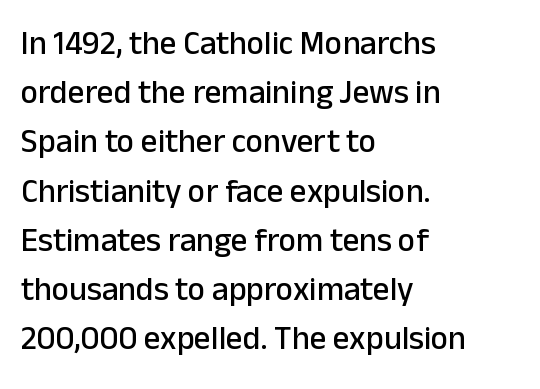
{"serif": "no", "italic": "no", "width": "normal", "stroke_contrast": "low", "x_height": "medium", "monospaced": "no", "underline": "no", "align": "left", "line_spacing": "normal", "line_spacing_ratio": 1.49, "letter_spacing": "normal", "letter_spacing_em": 0.0, "glyph_px": 33}
